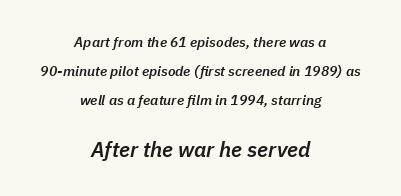
A great deal of white space separates one row of letters from the next. The zone under the glyphs is completely vacant. Stroke thickness is moderately raised; the sample reads as semibold. The passage shown begins with its smaller block and ends with its larger one. Quick note: italic.
